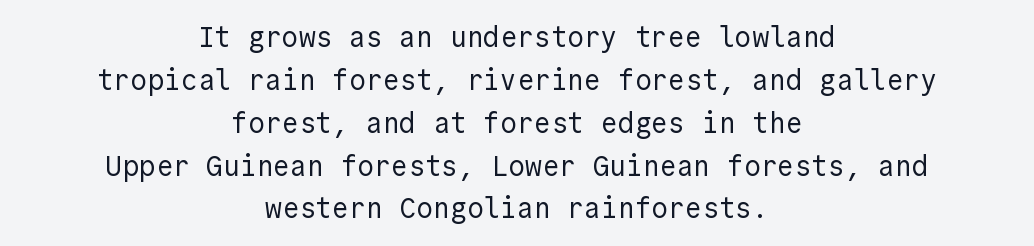
Q: Is the text bold? A: No.
Q: Is the text italic (slanted)? A: No, it is upright.
Q: Is the typeface a serif or a sans-serif typeface? A: Sans-serif.
Q: Is the text underlined? A: No.
Q: How is the paragraph aligned? A: Centered.
Q: Is the spacing between letters normal or unusually wide? A: Normal.
Q: Is the spacing between lines tight, normal or loose? A: Normal.
Q: Width (condensed, normal, or wide)? A: Normal.
Q: x-height? A: Medium.
